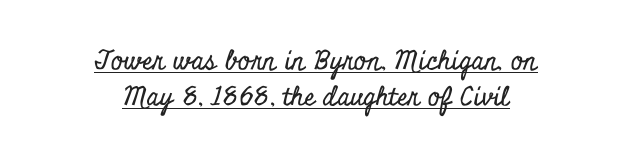
Decoration check: the copy is underlined. Neither beginnings nor endings align; midpoints do. A normal amount of white space separates one row of letters from the next. The type is set solid horizontally, with unmodified tracking.
